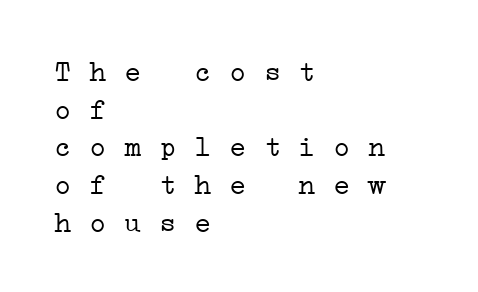
{"serif": "yes", "bold": "no", "weight": "light", "width": "wide", "stroke_contrast": "low", "x_height": "medium", "monospaced": "yes", "underline": "no", "align": "left", "line_spacing": "normal", "line_spacing_ratio": 1.3, "letter_spacing": "normal", "letter_spacing_em": 0.0, "glyph_px": 29}
